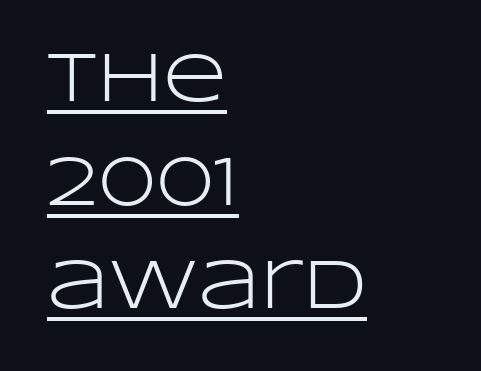
{"serif": "no", "italic": "no", "bold": "no", "weight": "light", "width": "wide", "stroke_contrast": "low", "x_height": "large", "monospaced": "no", "underline": "yes", "align": "left", "line_spacing": "normal", "line_spacing_ratio": 1.48, "letter_spacing": "normal", "letter_spacing_em": 0.0, "glyph_px": 70}
